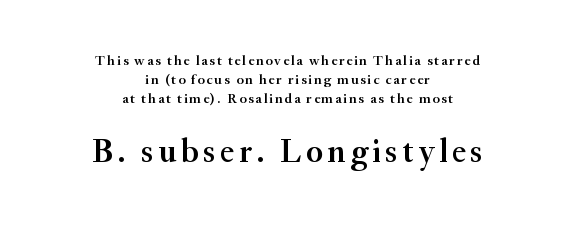
The letters are semibold — heavier than regular but short of a full bold. The passage shown begins with its smaller block and ends with its larger one. This sample has the flowing, uneven cadence of proportional lettering. Every row of glyphs is offset so its center matches the block's center.
